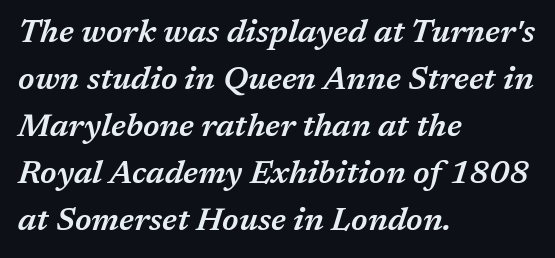
{"italic": "yes", "lean": "right", "slant_degrees": 17, "bold": "semi", "weight": "semibold", "width": "normal", "stroke_contrast": "medium", "x_height": "medium", "monospaced": "no", "underline": "no", "align": "left", "line_spacing": "normal", "line_spacing_ratio": 1.47, "letter_spacing": "normal", "letter_spacing_em": 0.0, "glyph_px": 32}
